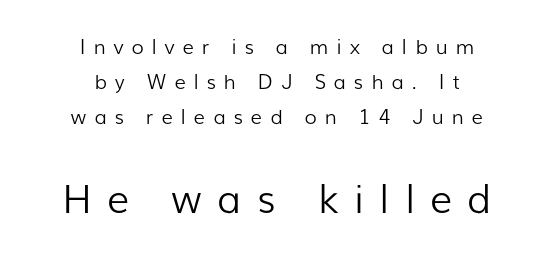
Q: Is the text bold? A: No.
Q: Is the text italic (slanted)? A: No, it is upright.
Q: Is the typeface a serif or a sans-serif typeface? A: Sans-serif.
Q: Is the text underlined? A: No.
Q: How is the paragraph aligned? A: Centered.
Q: Is the spacing between letters normal or unusually wide? A: Unusually wide.
Q: Which block of text is set in a larger size, the first (top) or the second (bottom)? A: The second (bottom) one.
Q: Width (condensed, normal, or wide)? A: Normal.
Q: Stroke contrast? A: Low.
Q: x-height? A: Medium.
Q: Monospaced? A: No.
